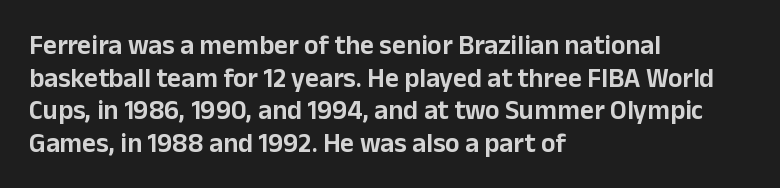
Q: Is the text italic (slanted)? A: No, it is upright.
Q: Is the text underlined? A: No.
Q: How is the paragraph aligned? A: Left-aligned.
Q: Is the spacing between letters normal or unusually wide? A: Normal.
